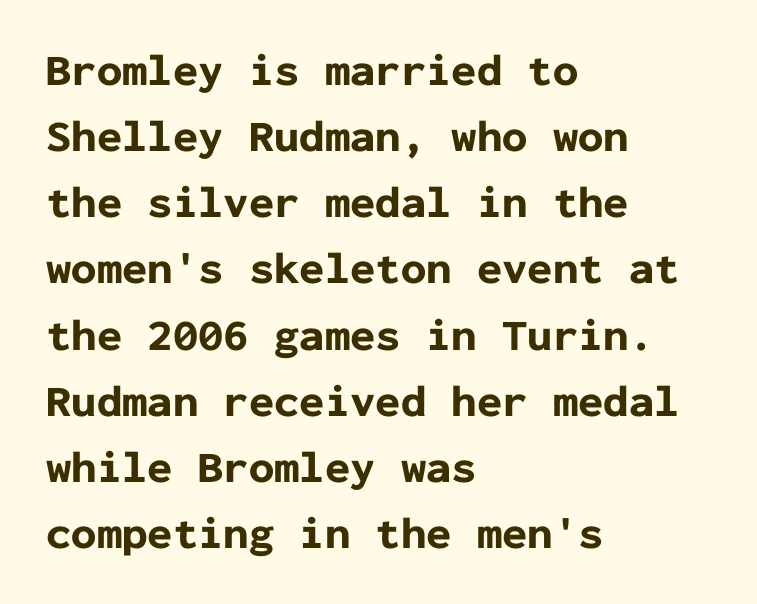
The image shows 45 px bold sans-serif type, upright, monospaced; set left-aligned, normal line spacing (1.47x), normal letter spacing, not underlined; low stroke contrast and a medium x-height.
